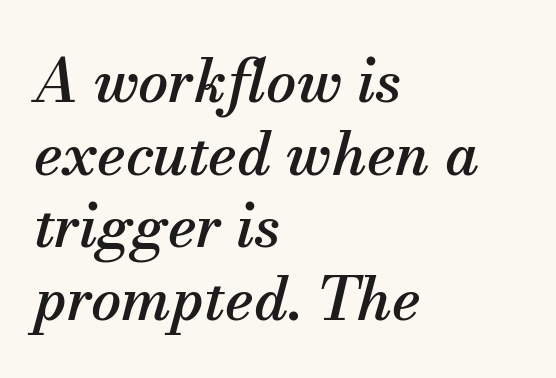
Left-aligned paragraph, ragged on the right. Is the letter spacing exaggerated? No — it looks like the ordinary default. The string is rendered with underlining switched off. Tall strokes in this sample are angled rather than plumb.
